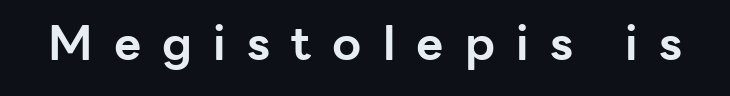
In terms of posture, this sample is upright. Does the type have serifs? No, each stem ends abruptly. Honestly, the letter spacing is so wide it's the main thing you notice. Summary of weight: heavy, a full bold. The glyphs are unaccompanied by any horizontal stroke below them.
